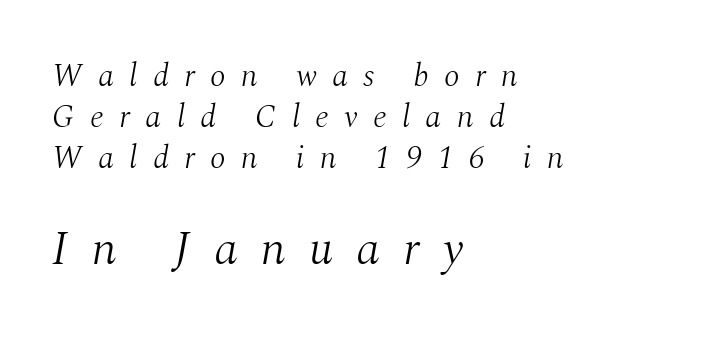
Two sizes are in play, and the larger belongs to the second block. The glyphs are unaccompanied by any horizontal stroke below them. Glyph-to-glyph distance is far greater than everyday printed text. Vertically, the passage feels balanced, rows spaced as you'd expect. Compared with ordinary roman type, these characters are visibly tilted.
